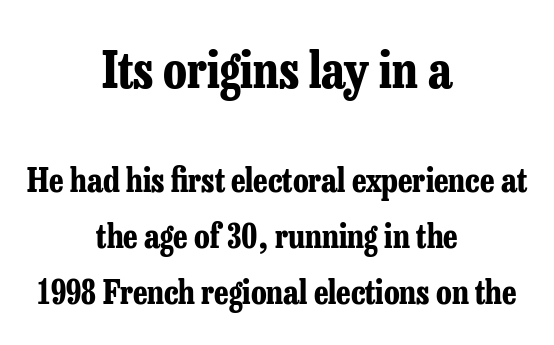
The image shows 50 px bold, condensed serif type, upright; set centered, normal line spacing (1.7x), normal letter spacing, not underlined; the first (top) block is 1.52x larger; low stroke contrast and a medium x-height.
